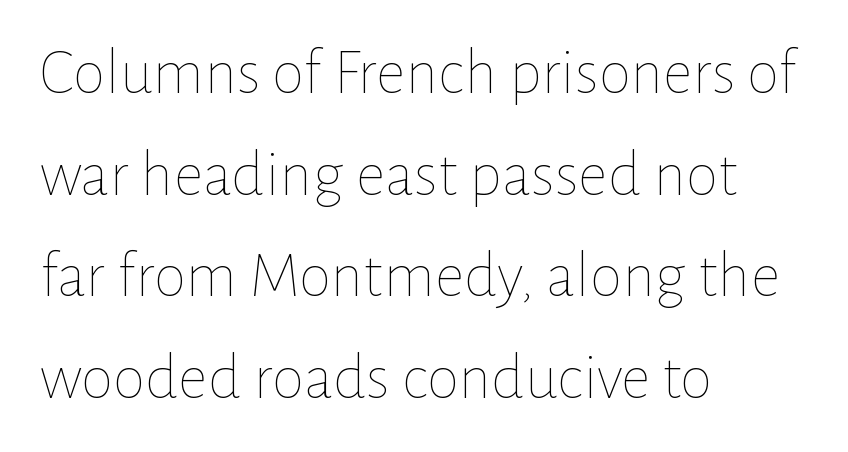
The image shows 66 px thin type, upright; set left-aligned, normal line spacing (1.54x), normal letter spacing, not underlined; low stroke contrast and a medium x-height.
